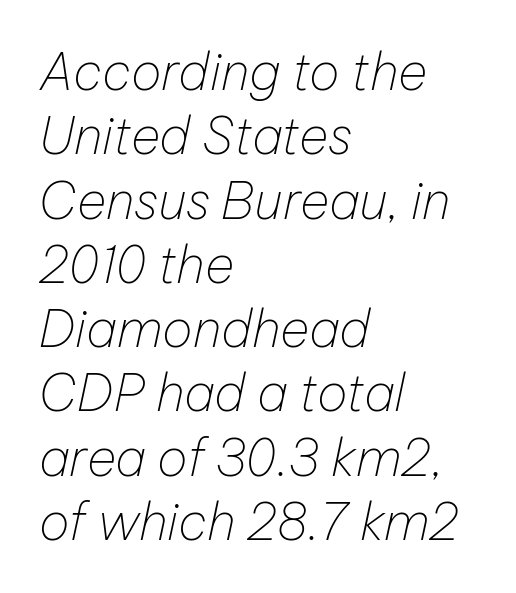
The lines in this sample share a left origin and differ only in where they stop. Spacing between characters is what you'd get straight out of the box. The lettering tilts uniformly, giving the passage an italic look. The line-height multiplier appears to be the usual default. A typesetter would call this proportional, since set widths differ per character.
